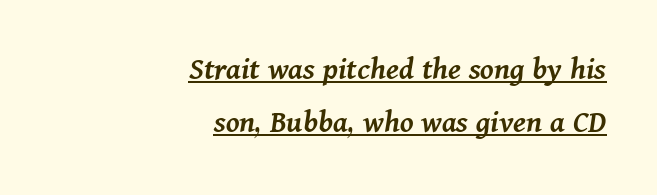
Strokes here are thickened, but only to semibold level. The font's italic variant was chosen for this text. Beneath each row of characters lies a ruled line. Vertically, the passage feels balanced, rows spaced as you'd expect. A flush-right, rag-left setting is used for this passage.
